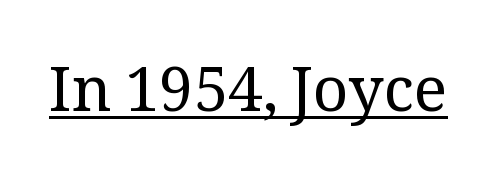
Examine the stroke ends and you'll spot serifs. The letters stand straight up with perfectly vertical stems. Do the characters align in a grid? No, the font is proportional. Letters have the restrained weight of plain body copy at most. Beneath each row of characters lies a ruled line. How are the letters spaced? Ordinarily, with no added tracking.
